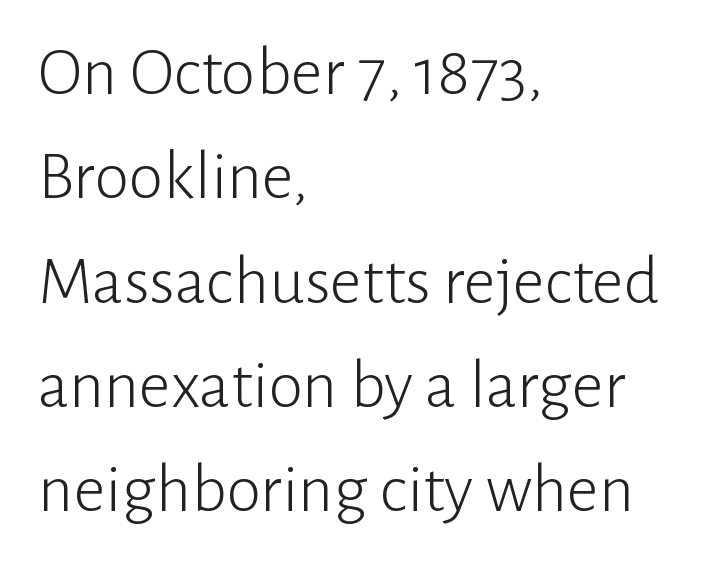
{"serif": "no", "italic": "no", "bold": "no", "weight": "light", "width": "normal", "stroke_contrast": "low", "x_height": "medium", "monospaced": "no", "underline": "no", "align": "left", "line_spacing": "normal", "line_spacing_ratio": 1.49, "letter_spacing": "normal", "letter_spacing_em": 0.0, "glyph_px": 70}
